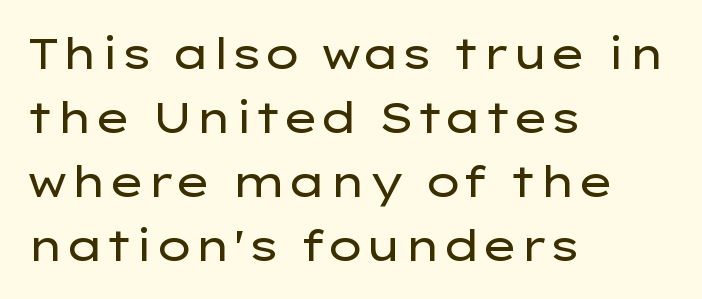
{"serif": "no", "italic": "no", "bold": "no", "weight": "regular", "width": "wide", "stroke_contrast": "low", "x_height": "medium", "monospaced": "no", "underline": "no", "align": "left", "line_spacing": "normal", "line_spacing_ratio": 1.49, "letter_spacing": "normal", "letter_spacing_em": 0.0, "glyph_px": 43}
